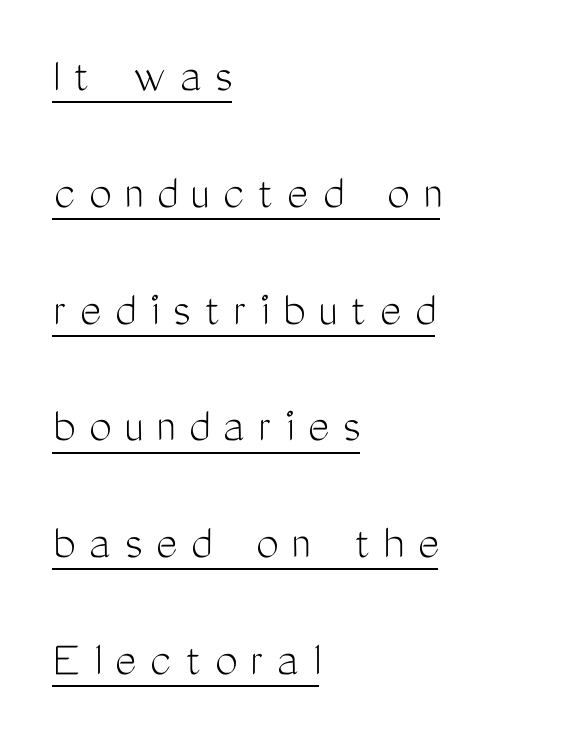
The image shows 51 px light, condensed sans-serif type, upright; set left-aligned, loose line spacing (2.29x), unusually wide letter spacing (+0.26 em), underlined; medium stroke contrast and a medium x-height.
